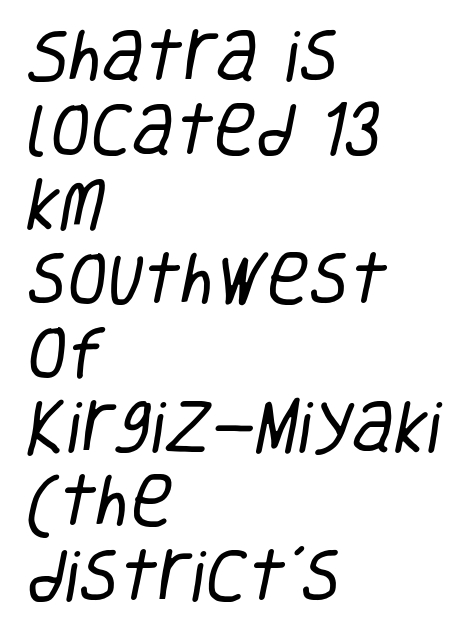
Q: Is the text bold? A: No.
Q: Is the typeface a serif or a sans-serif typeface? A: Sans-serif.
Q: Is the text underlined? A: No.
Q: How is the paragraph aligned? A: Left-aligned.
Q: Is the spacing between letters normal or unusually wide? A: Normal.
Q: Is the spacing between lines tight, normal or loose? A: Normal.
Q: Width (condensed, normal, or wide)? A: Condensed.
Q: Stroke contrast? A: Low.
Q: x-height? A: Large.
Q: Monospaced? A: No.
